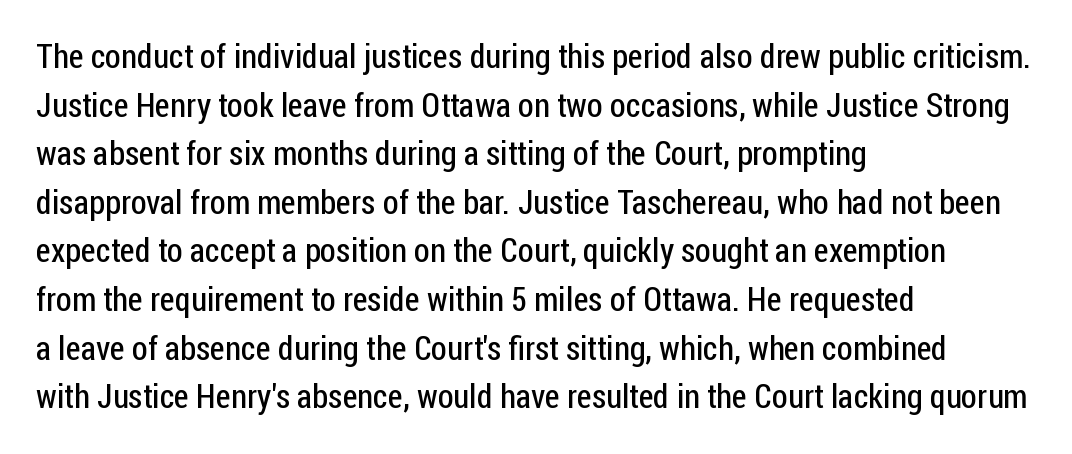
Q: Is the text bold? A: No.
Q: Is the text italic (slanted)? A: No, it is upright.
Q: Is the typeface a serif or a sans-serif typeface? A: Sans-serif.
Q: Is the text underlined? A: No.
Q: How is the paragraph aligned? A: Left-aligned.
Q: Is the spacing between letters normal or unusually wide? A: Normal.
Q: Is the spacing between lines tight, normal or loose? A: Normal.
Q: Width (condensed, normal, or wide)? A: Condensed.
Q: Stroke contrast? A: Low.
Q: x-height? A: Medium.
Q: Monospaced? A: No.
